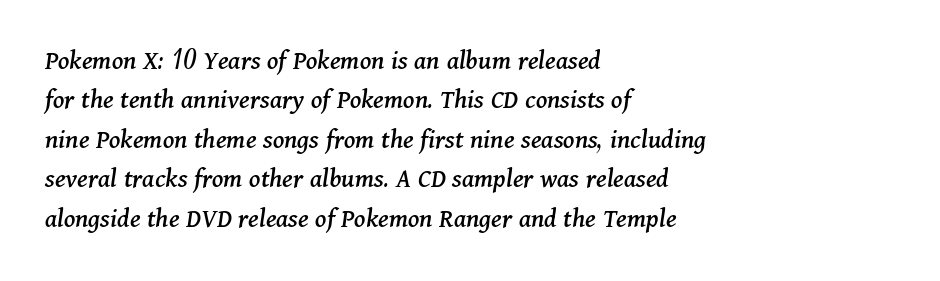
{"serif": "yes", "italic": "yes", "lean": "right", "slant_degrees": 11, "width": "normal", "stroke_contrast": "medium", "x_height": "medium", "monospaced": "no", "underline": "no", "align": "left", "line_spacing": "normal", "line_spacing_ratio": 1.41, "letter_spacing": "normal", "letter_spacing_em": 0.0, "glyph_px": 28}
